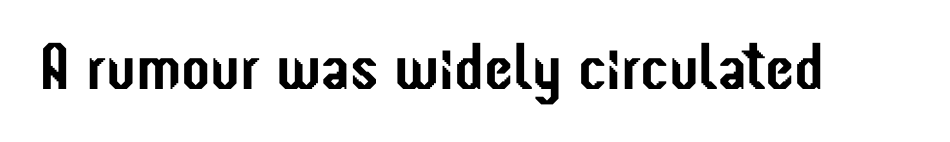
Q: Is the text italic (slanted)? A: No, it is upright.
Q: Is the typeface a serif or a sans-serif typeface? A: Sans-serif.
Q: Is the text underlined? A: No.
Q: Is the spacing between letters normal or unusually wide? A: Normal.
Q: Width (condensed, normal, or wide)? A: Condensed.
Q: Stroke contrast? A: Low.
Q: x-height? A: Medium.
Q: Monospaced? A: No.
